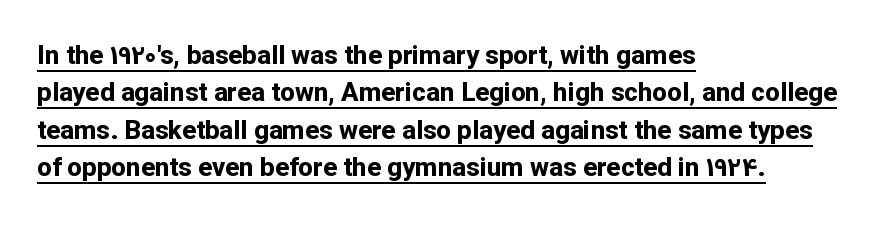
{"italic": "no", "bold": "yes", "underline": "yes", "align": "left", "line_spacing": "normal", "line_spacing_ratio": 1.44, "letter_spacing": "normal", "letter_spacing_em": 0.0, "glyph_px": 26}
